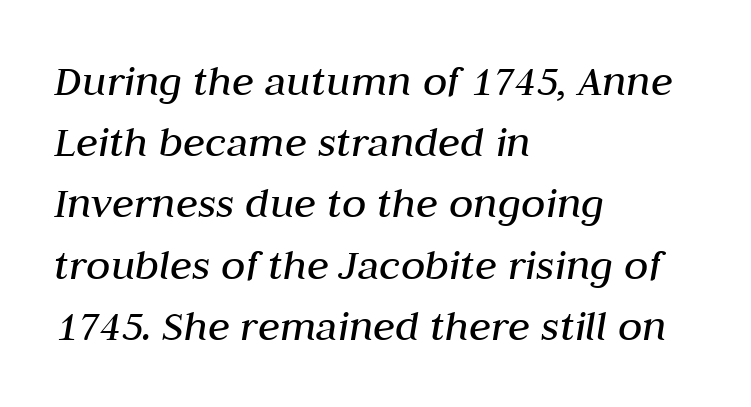
A quiet, ordinary-to-light weight characterises the typeface. A bare baseline throughout the passage. One glance says typical: line gaps are just what's usual. Does the copy run flush right? No — it runs flush left.
